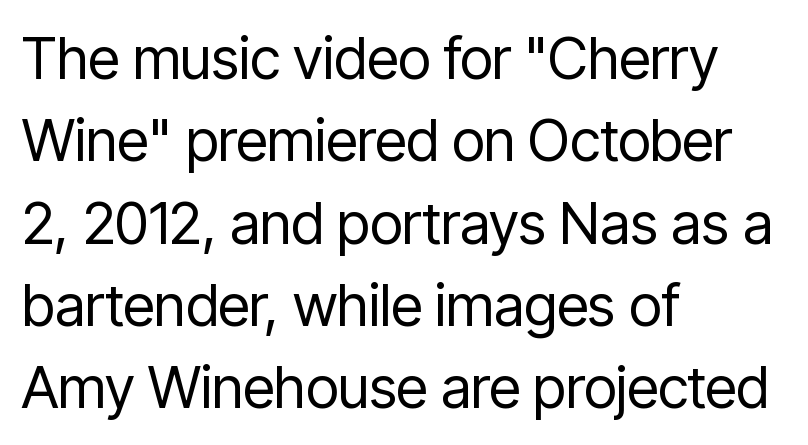
The image shows 58 px regular-weight, condensed sans-serif type, upright; set left-aligned, normal line spacing (1.42x), normal letter spacing, not underlined; low stroke contrast and a medium x-height.
